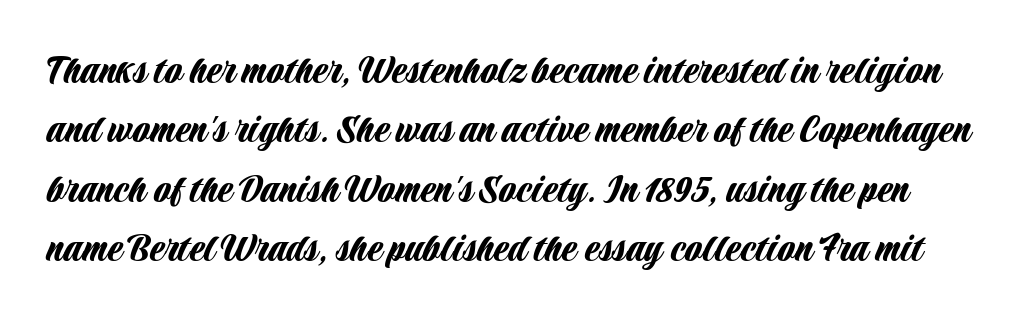
{"serif": "no", "width": "condensed", "stroke_contrast": "low", "x_height": "large", "monospaced": "no", "underline": "no", "line_spacing": "normal", "line_spacing_ratio": 1.35, "letter_spacing": "normal", "letter_spacing_em": 0.0, "glyph_px": 44}
